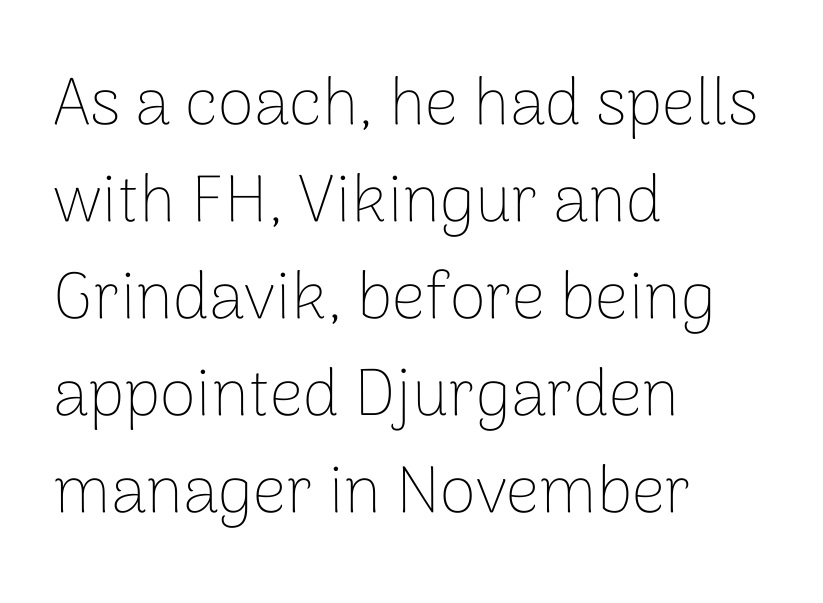
Is the type heavy? It reads as light-to-regular instead. The setting favours the left margin, as ordinary paragraphs usually do. Nope, no serifs anywhere on these letters. Here the designer chose a conventional face with non-uniform glyph widths. This is roman type, the default non-slanted kind. The rendering keeps characters at their native spacing.
